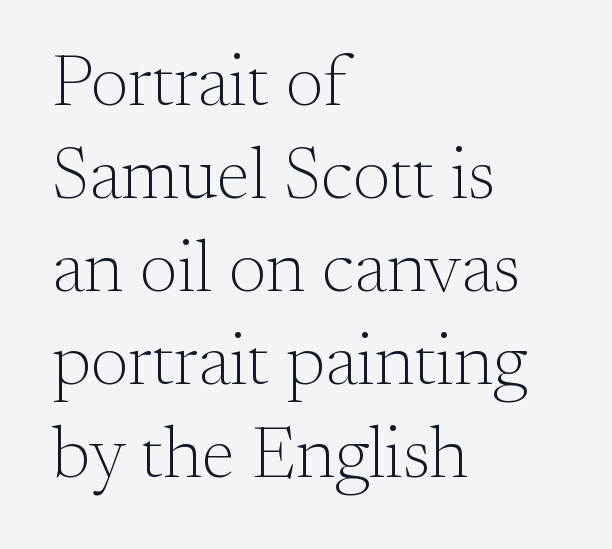
Q: Is the text bold? A: No.
Q: Is the text italic (slanted)? A: No, it is upright.
Q: Is the typeface a serif or a sans-serif typeface? A: Serif.
Q: Is the text underlined? A: No.
Q: How is the paragraph aligned? A: Left-aligned.
Q: Is the spacing between letters normal or unusually wide? A: Normal.
Q: Is the spacing between lines tight, normal or loose? A: Normal.
Q: Width (condensed, normal, or wide)? A: Normal.
Q: Stroke contrast? A: Medium.
Q: x-height? A: Small.
Q: Monospaced? A: No.
